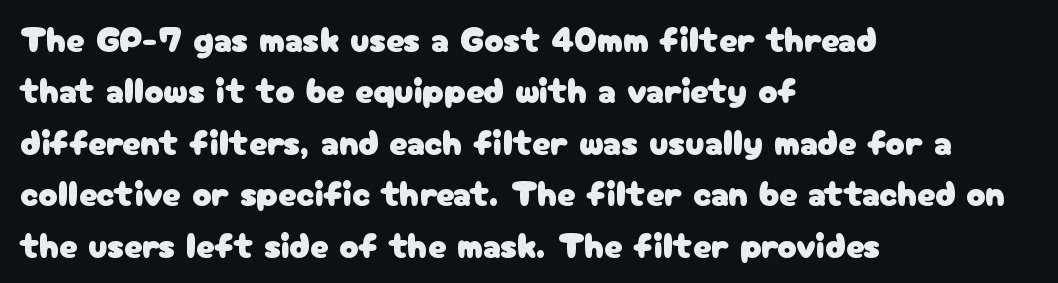
The rag falls on the right side of this text block. Posture: vertical. Beneath every word, the page is bare. You could not count columns in this text — the font is proportionally spaced. Honestly, the letter spacing is just normal — you wouldn't notice it. Type style note: lacks serifs.
